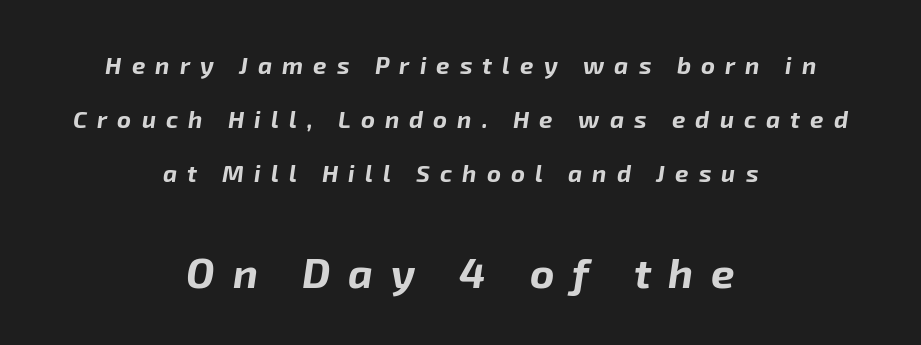
Teacher's note: observe the equal gaps on both sides — that is centered alignment. I'd describe the lettering as bold — thick and assertive. Spacing verdict: proportional, widths tailored to each character. Descenders hang freely into open space. Honestly, the letter spacing is so wide it's the main thing you notice. Summary of vertical rhythm: relaxed, with wide interline spacing.
